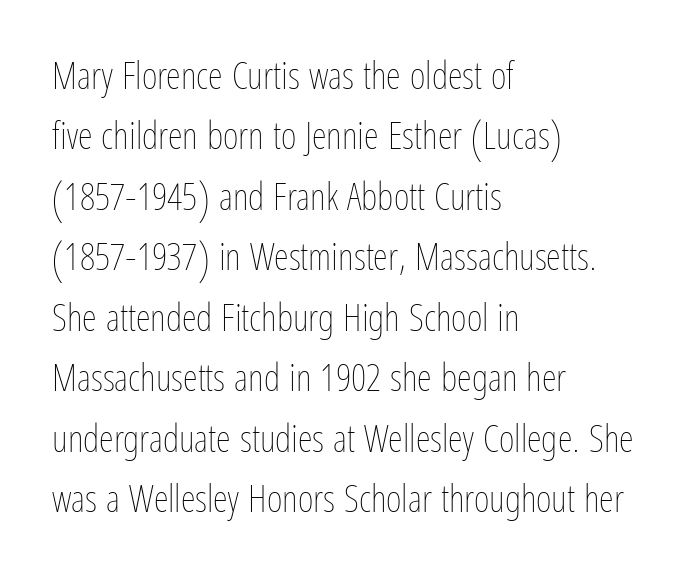
The image shows 38 px thin, condensed type, upright; set left-aligned, normal line spacing (1.59x), normal letter spacing, not underlined; low stroke contrast and a medium x-height.
